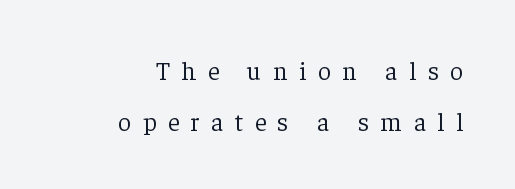
Line endings align vertically; line beginnings do not. The letters are spread apart with noticeably loose tracking. Tall strokes in this sample are plumb rather than angled. Descender tails drop into unmarked territory. How would I describe the line gaps? Wide and relaxed.
